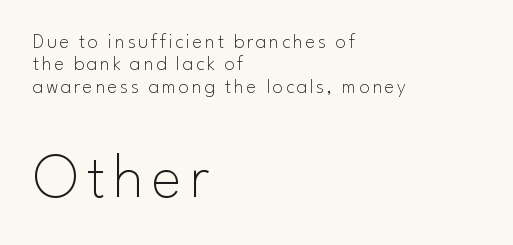
{"serif": "no", "italic": "no", "bold": "no", "weight": "thin", "width": "normal", "stroke_contrast": "low", "x_height": "small", "monospaced": "no", "underline": "no", "align": "left", "line_spacing": "tight", "line_spacing_ratio": 1.07, "larger_block": "second", "size_ratio": 3.05, "glyph_px": 64}
